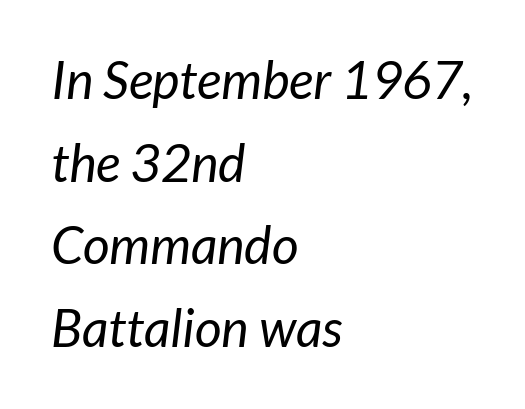
{"serif": "no", "bold": "no", "weight": "regular", "width": "normal", "stroke_contrast": "low", "x_height": "medium", "monospaced": "no", "underline": "no", "align": "left", "line_spacing": "normal", "line_spacing_ratio": 1.59, "letter_spacing": "normal", "letter_spacing_em": 0.0, "glyph_px": 52}
